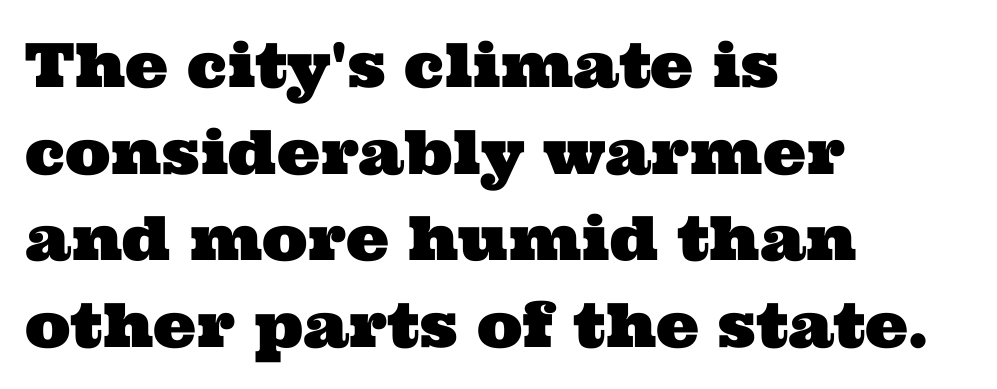
Is this a fixed-width face? No — the glyphs have proportional, varying widths. Casual observation: everything's shoved over to the left. Glance below the letters and you will spot only blank space. A typesetter would label this face a serif. A normal amount of white space separates one row of letters from the next.
